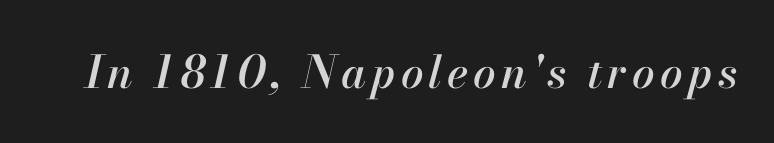
Note the varied advance widths — an 'i' is clearly narrower than an 'm'. Would a proofreader flag this as italicized? Yes. The specimen omits any rule beneath the text block's lines.
